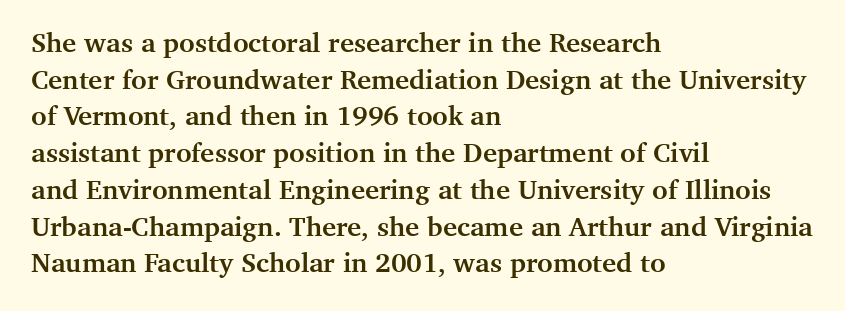
{"italic": "no", "bold": "yes", "underline": "no", "align": "left", "line_spacing": "normal", "line_spacing_ratio": 1.36, "letter_spacing": "normal", "letter_spacing_em": 0.0, "glyph_px": 27}
